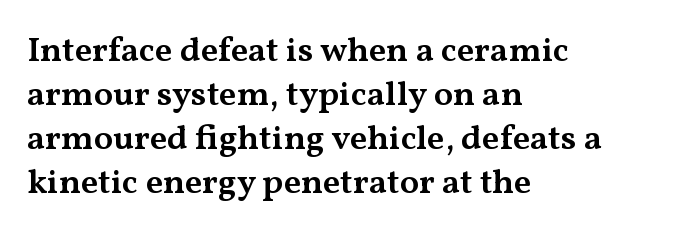
Q: Is the text bold? A: Semi-bold.
Q: Is the text italic (slanted)? A: No, it is upright.
Q: Is the typeface a serif or a sans-serif typeface? A: Serif.
Q: Is the text underlined? A: No.
Q: How is the paragraph aligned? A: Left-aligned.
Q: Is the spacing between letters normal or unusually wide? A: Normal.
Q: Is the spacing between lines tight, normal or loose? A: Normal.
Q: Width (condensed, normal, or wide)? A: Wide.
Q: Stroke contrast? A: Medium.
Q: x-height? A: Medium.
Q: Monospaced? A: No.
